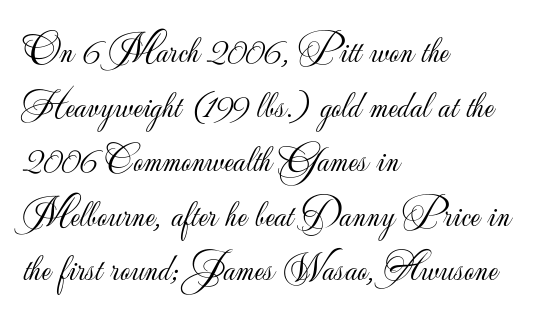
The image shows 39 px light sans-serif type; set left-aligned, normal line spacing (1.4x), normal letter spacing, not underlined; low stroke contrast and a small x-height.
